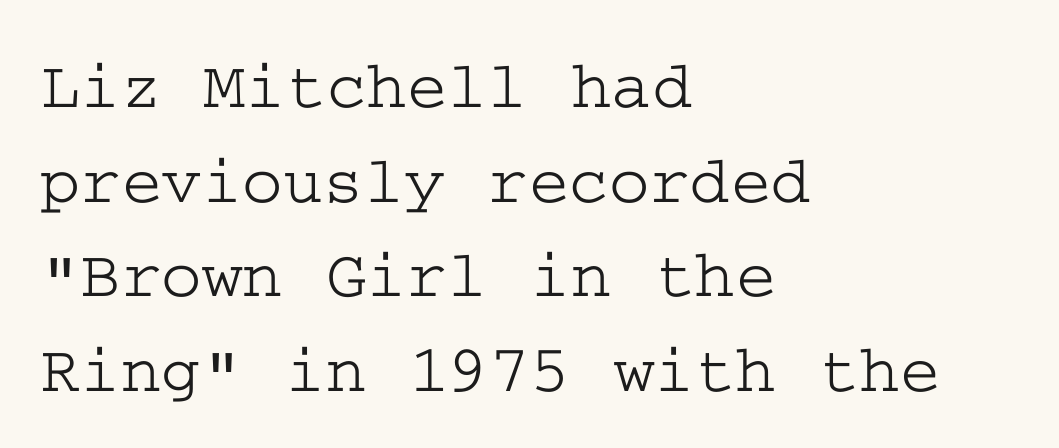
{"serif": "yes", "italic": "no", "width": "wide", "stroke_contrast": "low", "x_height": "medium", "underline": "no", "align": "left", "line_spacing": "normal", "line_spacing_ratio": 1.37, "letter_spacing": "normal", "letter_spacing_em": 0.0, "glyph_px": 69}
